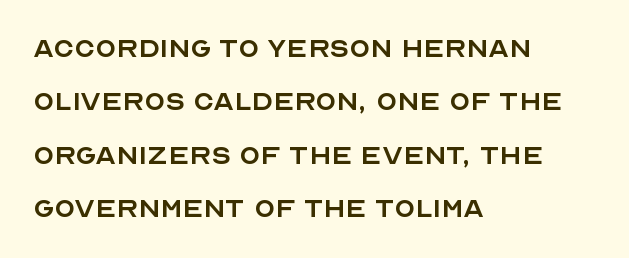
The image shows 34 px regular-weight sans-serif type, upright; set left-aligned, normal line spacing (1.57x), normal letter spacing, not underlined; a large x-height.
